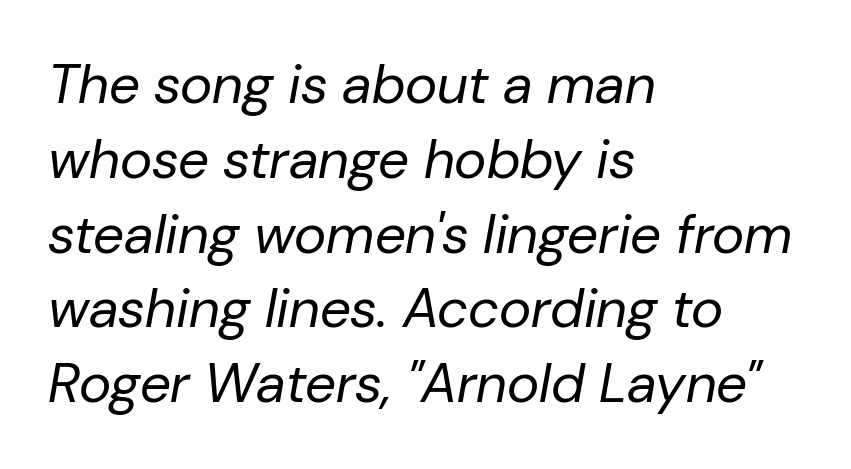
Line starts are locked; line ends wander. In terms of leading, this rendering sits right in the middle. These glyphs show unthickened strokes, regular width or finer. Does extra space separate the letters? No, they use regular spacing. This sample has the flowing, uneven cadence of proportional lettering. Anything drawn beneath the words? Only blank space.
